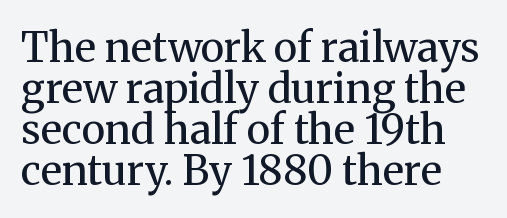
{"serif": "yes", "italic": "no", "bold": "no", "weight": "regular", "width": "normal", "stroke_contrast": "medium", "x_height": "medium", "monospaced": "no", "underline": "no", "line_spacing": "tight", "line_spacing_ratio": 1.0, "letter_spacing": "normal", "letter_spacing_em": 0.0, "glyph_px": 41}
